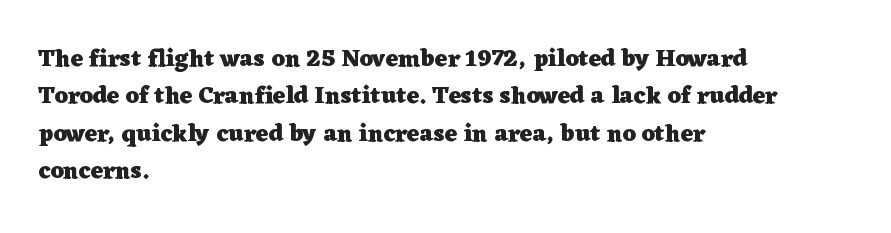
Q: Is the text bold? A: Yes.
Q: Is the text italic (slanted)? A: No, it is upright.
Q: Is the text underlined? A: No.
Q: How is the paragraph aligned? A: Left-aligned.
Q: Is the spacing between letters normal or unusually wide? A: Normal.
Q: Is the spacing between lines tight, normal or loose? A: Normal.
